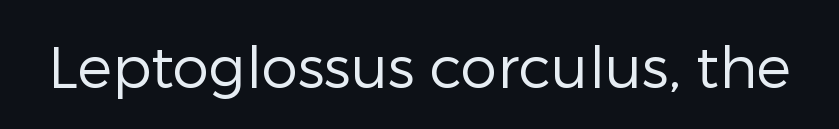
Compared with a typical body face, this is equally light or lighter still. Each letter keeps its own natural width here, so spacing adapts to shape. A typesetter would mark this as roman, not italic. I'd call this a sans setting — the letters go barefoot. Honestly, the letter spacing is just normal — you wouldn't notice it.
